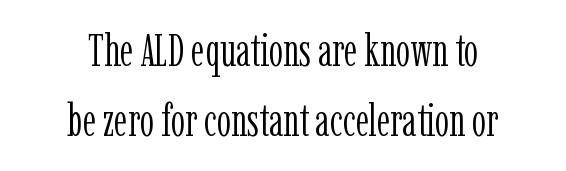
{"serif": "yes", "italic": "no", "bold": "no", "weight": "light", "width": "condensed", "stroke_contrast": "low", "x_height": "medium", "monospaced": "no", "underline": "no", "align": "center", "line_spacing": "normal", "line_spacing_ratio": 1.55, "letter_spacing": "normal", "letter_spacing_em": 0.0, "glyph_px": 45}
